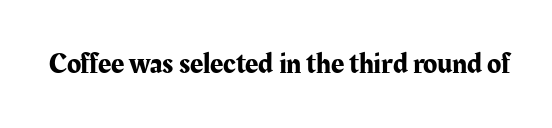
The image shows 29 px serif type, upright; set normal letter spacing, not underlined; medium stroke contrast and a medium x-height.
